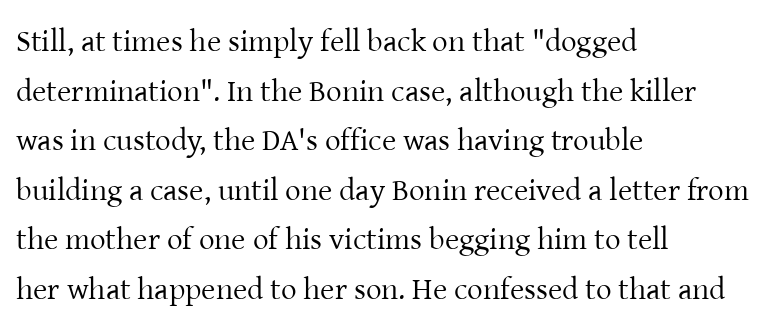
{"serif": "yes", "italic": "no", "bold": "no", "weight": "regular", "width": "normal", "stroke_contrast": "low", "x_height": "medium", "monospaced": "no", "underline": "no", "align": "left", "line_spacing": "normal", "line_spacing_ratio": 1.6, "letter_spacing": "normal", "letter_spacing_em": 0.0, "glyph_px": 31}
